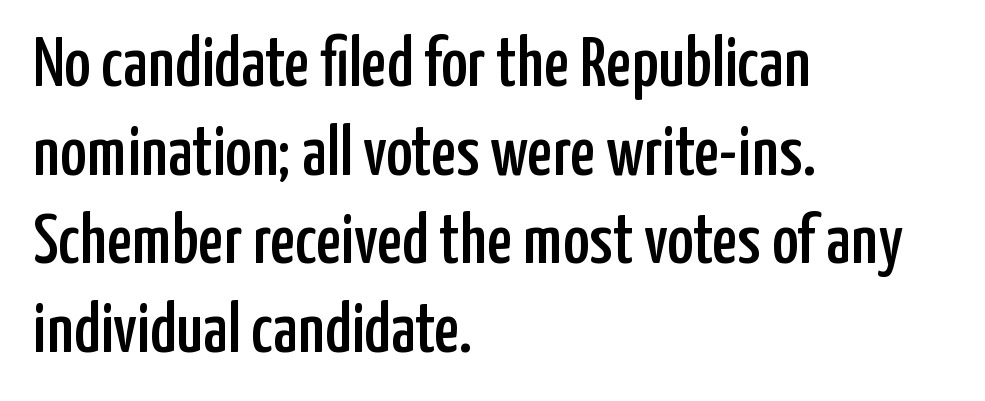
Q: Is the text italic (slanted)? A: No, it is upright.
Q: Is the typeface a serif or a sans-serif typeface? A: Sans-serif.
Q: Is the text underlined? A: No.
Q: How is the paragraph aligned? A: Left-aligned.
Q: Is the spacing between letters normal or unusually wide? A: Normal.
Q: Is the spacing between lines tight, normal or loose? A: Normal.
Q: Width (condensed, normal, or wide)? A: Condensed.
Q: Stroke contrast? A: Low.
Q: x-height? A: Medium.
Q: Monospaced? A: No.
